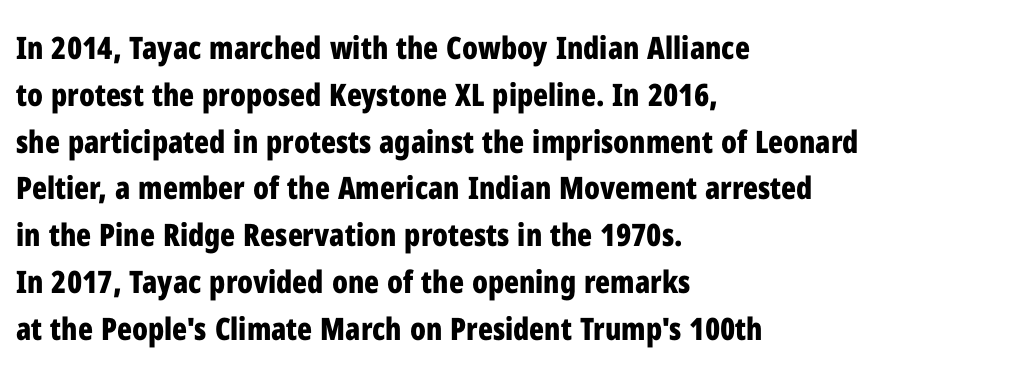
The image shows 31 px bold, condensed sans-serif type, upright; set left-aligned, normal line spacing (1.51x), normal letter spacing, not underlined; low stroke contrast and a medium x-height.
